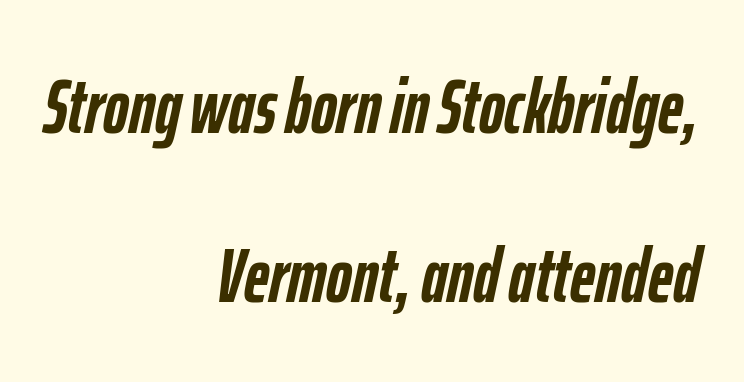
Q: Is the text bold? A: Yes.
Q: Is the text italic (slanted)? A: Yes, it leans right by about 12 degrees.
Q: Is the text underlined? A: No.
Q: How is the paragraph aligned? A: Right-aligned.
Q: Is the spacing between letters normal or unusually wide? A: Normal.
Q: Is the spacing between lines tight, normal or loose? A: Loose.
Q: Width (condensed, normal, or wide)? A: Condensed.
Q: Stroke contrast? A: Low.
Q: x-height? A: Medium.
Q: Monospaced? A: No.
